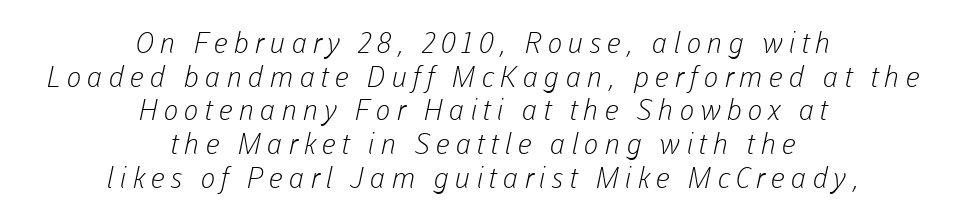
Q: Is the text bold? A: No.
Q: Is the typeface a serif or a sans-serif typeface? A: Sans-serif.
Q: Is the text underlined? A: No.
Q: How is the paragraph aligned? A: Centered.
Q: Width (condensed, normal, or wide)? A: Normal.
Q: Stroke contrast? A: Low.
Q: x-height? A: Medium.
Q: Monospaced? A: No.
